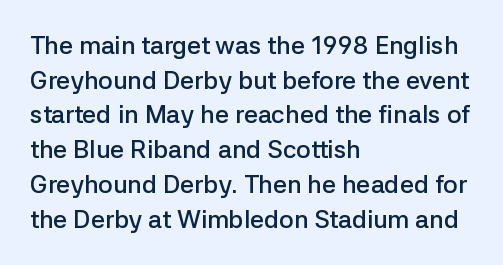
Q: Is the text bold? A: Semi-bold.
Q: Is the text italic (slanted)? A: No, it is upright.
Q: Is the text underlined? A: No.
Q: How is the paragraph aligned? A: Left-aligned.
Q: Is the spacing between letters normal or unusually wide? A: Normal.
Q: Is the spacing between lines tight, normal or loose? A: Normal.
